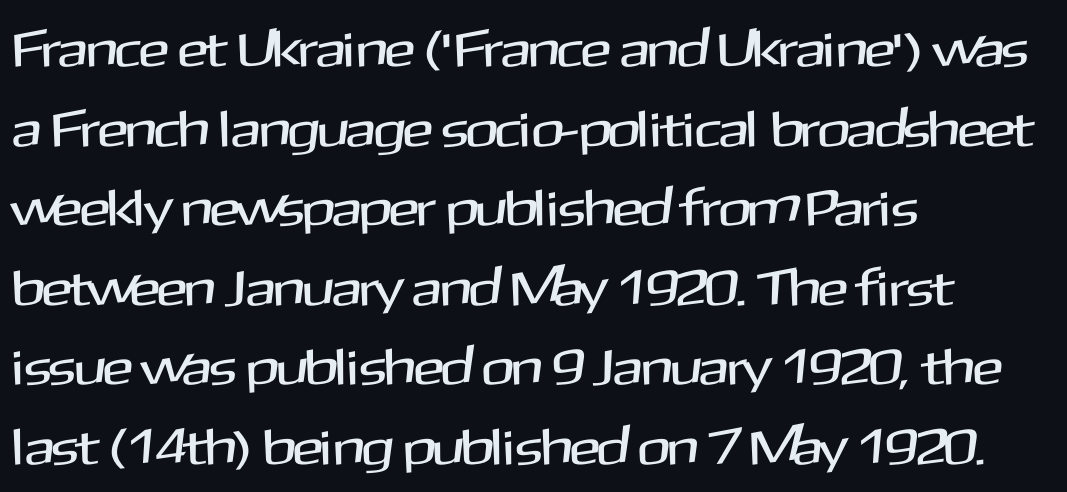
Q: Is the text italic (slanted)? A: No, it is upright.
Q: Is the typeface a serif or a sans-serif typeface? A: Sans-serif.
Q: Is the text underlined? A: No.
Q: How is the paragraph aligned? A: Left-aligned.
Q: Is the spacing between letters normal or unusually wide? A: Normal.
Q: Is the spacing between lines tight, normal or loose? A: Normal.
Q: Width (condensed, normal, or wide)? A: Normal.
Q: Stroke contrast? A: Medium.
Q: x-height? A: Medium.
Q: Monospaced? A: No.
